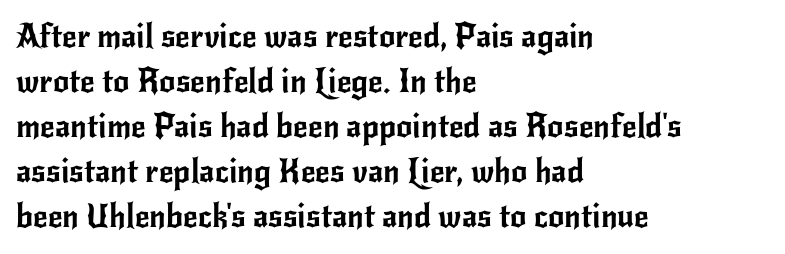
{"serif": "no", "italic": "no", "width": "normal", "stroke_contrast": "low", "x_height": "small", "monospaced": "no", "underline": "no", "align": "left", "line_spacing": "normal", "line_spacing_ratio": 1.41, "letter_spacing": "normal", "letter_spacing_em": 0.0, "glyph_px": 32}
